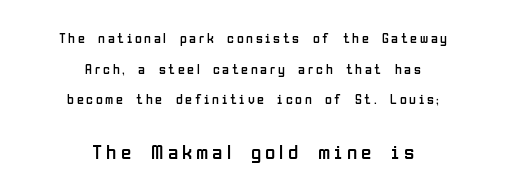
{"italic": "no", "bold": "no", "underline": "no", "align": "center", "line_spacing": "loose", "line_spacing_ratio": 2.19, "larger_block": "second", "size_ratio": 1.5, "glyph_px": 21}
